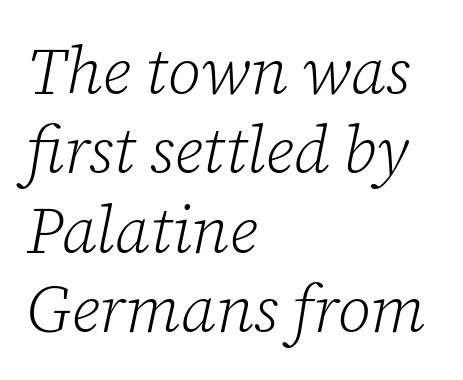
No extra ink here — the face is not bold. Characters are canted at an angle relative to the baseline's perpendicular. These lines are rendered in a variable-pitch font. No word sits above an underline. The letterforms sit shoulder to shoulder at normal distance.
